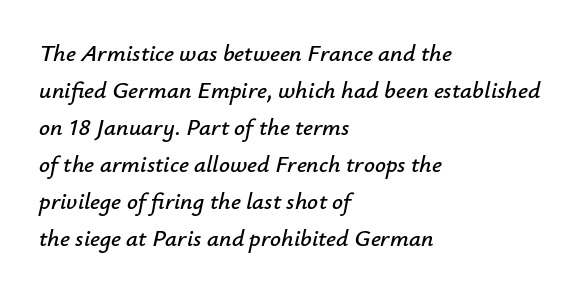
{"italic": "yes", "lean": "right", "slant_degrees": 12, "underline": "no", "align": "left", "line_spacing": "normal", "line_spacing_ratio": 1.54, "letter_spacing": "normal", "letter_spacing_em": 0.0, "glyph_px": 24}
